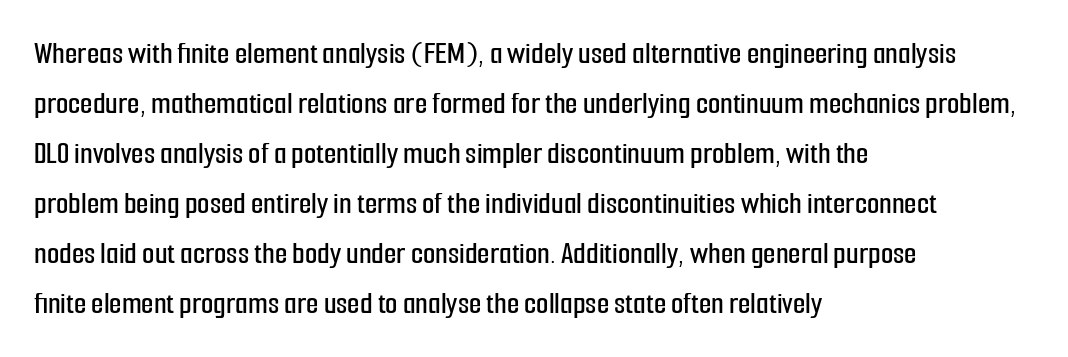
The image shows 32 px condensed sans-serif type, upright; set left-aligned, normal line spacing (1.56x), normal letter spacing, not underlined; low stroke contrast and a medium x-height.
